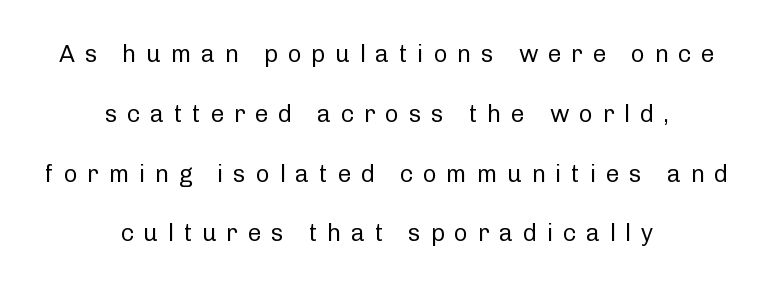
{"italic": "no", "bold": "no", "underline": "no", "align": "center", "line_spacing": "loose", "line_spacing_ratio": 2.49, "letter_spacing": "wide", "letter_spacing_em": 0.4, "glyph_px": 24}
